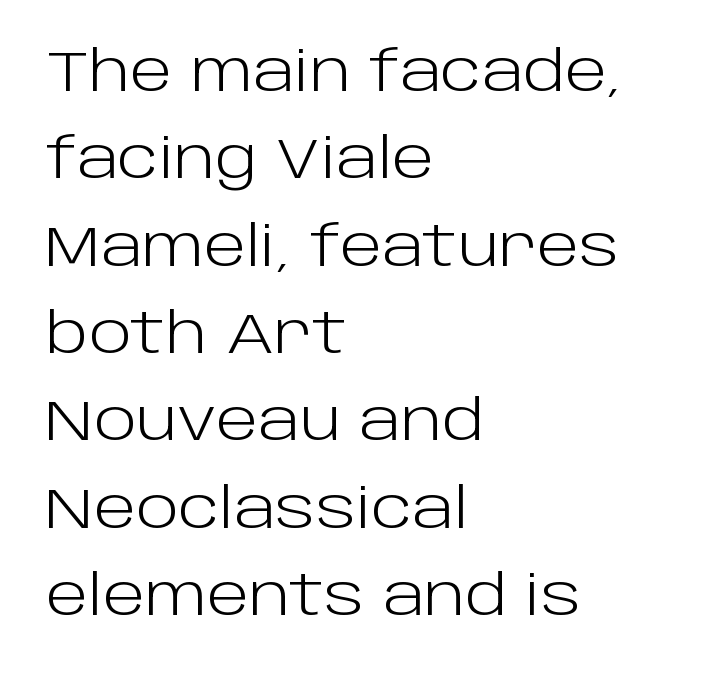
The image shows 56 px light sans-serif type, upright; set left-aligned, normal line spacing (1.56x), normal letter spacing, not underlined; low stroke contrast and a large x-height.
